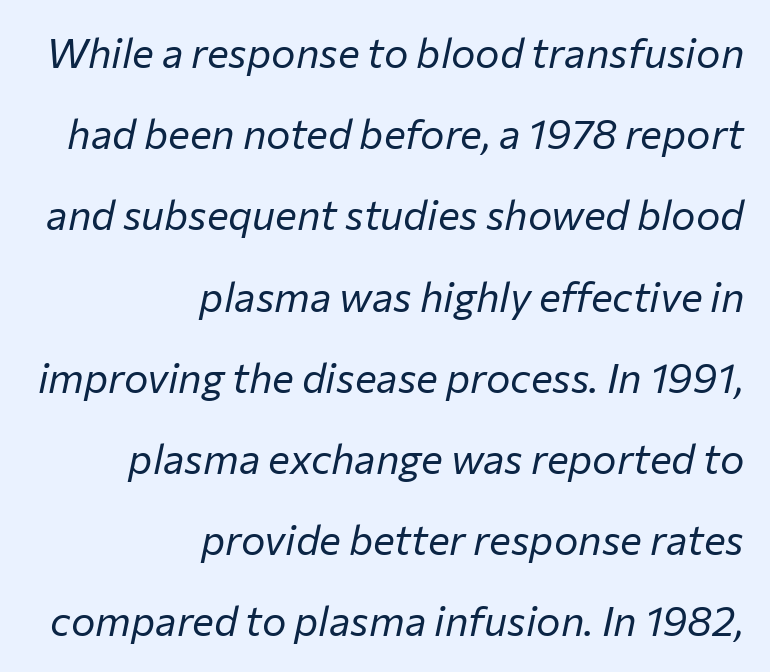
Whoever set this chose breathing room over compactness in the vertical rhythm. Line endings align vertically; line beginnings do not. This rendering leaves character spacing at its baseline value. The rendering applies a slant to the glyphs. Only glyphs here, with clear space below each row. The letters advance in unequal steps, a hallmark of proportional type.
